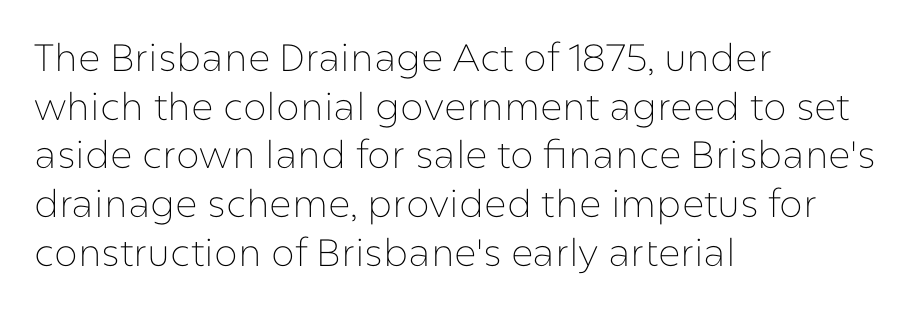
The image shows 38 px thin sans-serif type, upright; set left-aligned, normal line spacing (1.28x), normal letter spacing, not underlined; low stroke contrast and a medium x-height.
